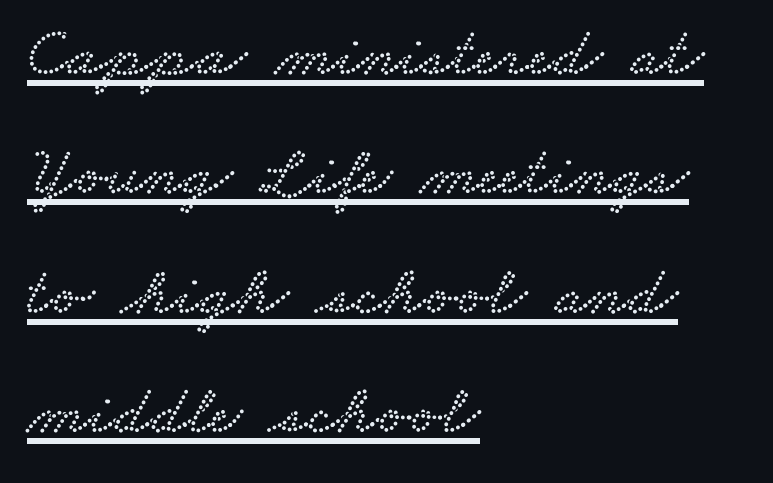
{"serif": "yes", "width": "wide", "stroke_contrast": "low", "x_height": "small", "monospaced": "no", "underline": "yes", "align": "left", "line_spacing_ratio": 1.73, "letter_spacing": "normal", "letter_spacing_em": 0.0, "glyph_px": 69}
